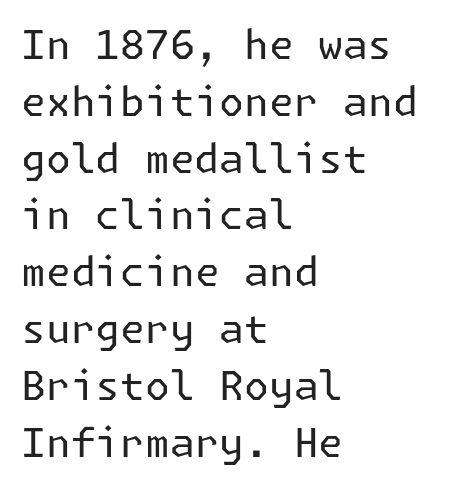
The image shows 40 px regular-weight sans-serif type, upright; set left-aligned, normal line spacing (1.42x), normal letter spacing, not underlined; low stroke contrast and a medium x-height.
